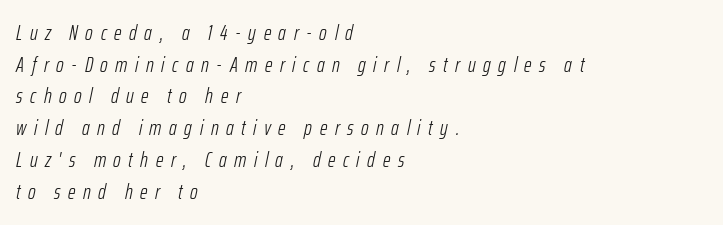
Q: Is the text bold? A: No.
Q: Is the text italic (slanted)? A: Yes, it leans right by about 12 degrees.
Q: Is the text underlined? A: No.
Q: How is the paragraph aligned? A: Left-aligned.
Q: Is the spacing between letters normal or unusually wide? A: Unusually wide.
Q: Is the spacing between lines tight, normal or loose? A: Normal.
